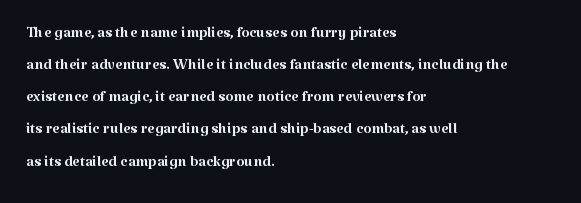
Is the block centered? No — it sits flush against the left margin. Honestly, the row spacing looks completely unremarkable. Check under the words: just untouched page. Ascenders rise straight up at ninety degrees. Nobody touched the tracking dial on this one.
